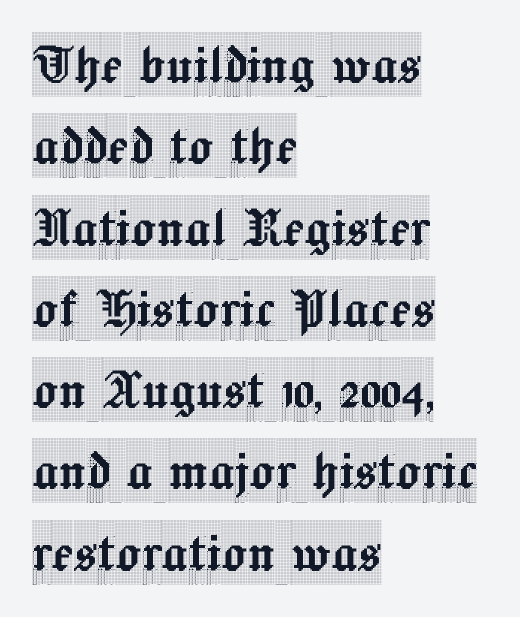
Q: Is the text italic (slanted)? A: No, it is upright.
Q: Is the typeface a serif or a sans-serif typeface? A: Serif.
Q: Is the text underlined? A: No.
Q: How is the paragraph aligned? A: Left-aligned.
Q: Is the spacing between letters normal or unusually wide? A: Normal.
Q: Is the spacing between lines tight, normal or loose? A: Normal.
Q: Width (condensed, normal, or wide)? A: Condensed.
Q: x-height? A: Large.
Q: Monospaced? A: No.
